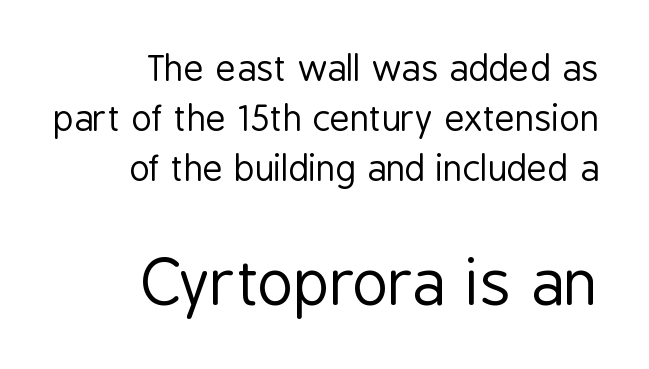
Q: Is the text bold? A: No.
Q: Is the text italic (slanted)? A: No, it is upright.
Q: Is the typeface a serif or a sans-serif typeface? A: Sans-serif.
Q: Is the text underlined? A: No.
Q: How is the paragraph aligned? A: Right-aligned.
Q: Is the spacing between letters normal or unusually wide? A: Normal.
Q: Is the spacing between lines tight, normal or loose? A: Normal.
Q: Which block of text is set in a larger size, the first (top) or the second (bottom)? A: The second (bottom) one.
Q: Width (condensed, normal, or wide)? A: Condensed.
Q: Stroke contrast? A: Low.
Q: x-height? A: Medium.
Q: Monospaced? A: No.
